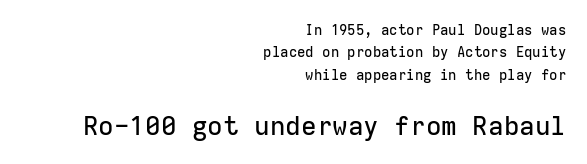
A flush-right, rag-left setting is used for this passage. This rendering features lettering with no underline. The more generous point size was reserved for the lower chunk. Quick note: interline space is typical.
